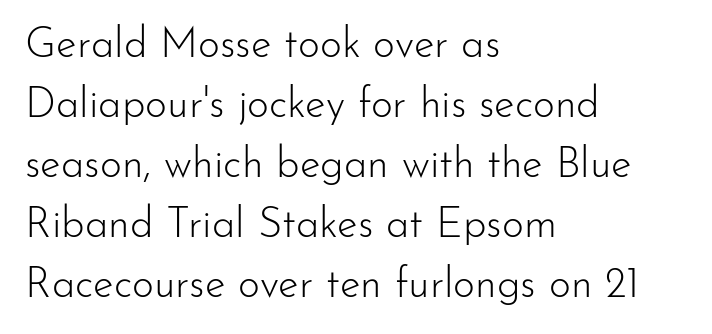
Q: Is the text bold? A: No.
Q: Is the text italic (slanted)? A: No, it is upright.
Q: Is the typeface a serif or a sans-serif typeface? A: Sans-serif.
Q: Is the text underlined? A: No.
Q: How is the paragraph aligned? A: Left-aligned.
Q: Is the spacing between letters normal or unusually wide? A: Normal.
Q: Is the spacing between lines tight, normal or loose? A: Normal.
Q: Width (condensed, normal, or wide)? A: Normal.
Q: Stroke contrast? A: Low.
Q: x-height? A: Small.
Q: Monospaced? A: No.
